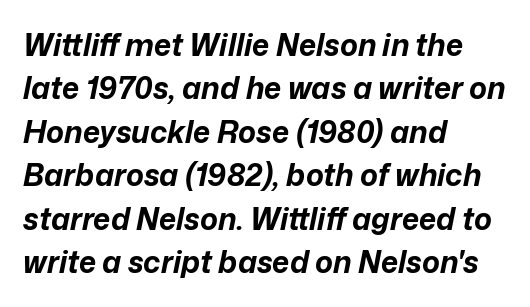
The image shows 30 px bold type, italic (leaning right); set left-aligned, normal line spacing (1.45x), normal letter spacing, not underlined; low stroke contrast and a medium x-height.
